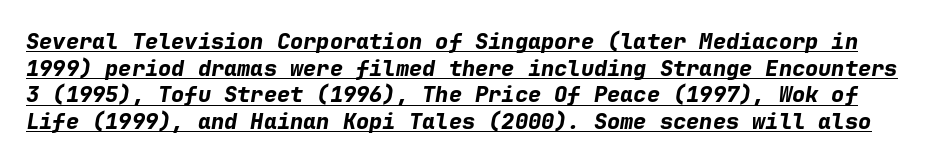
Emphasis-style slanted type is in use. Is the type bold? Yes — the strokes are clearly thick and heavy. A typesetter would call this zero additional tracking. Has an underline been added? It has.
